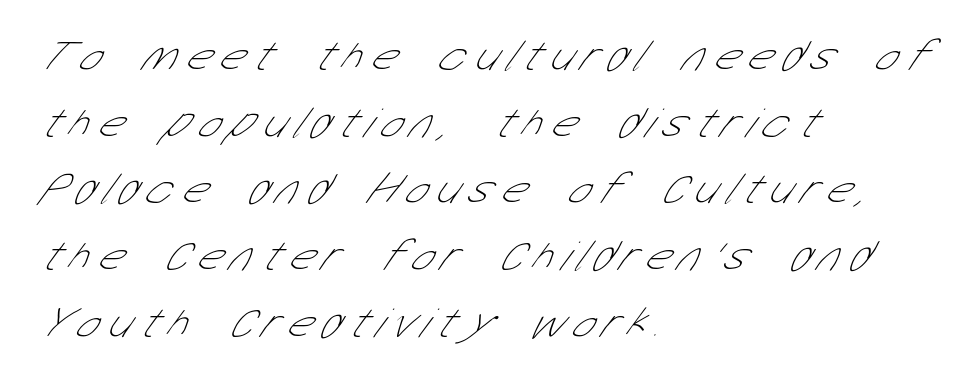
{"serif": "no", "bold": "no", "weight": "thin", "width": "condensed", "stroke_contrast": "low", "x_height": "medium", "monospaced": "no", "underline": "no", "align": "left", "line_spacing": "normal", "line_spacing_ratio": 1.55, "letter_spacing": "wide", "letter_spacing_em": 0.24, "glyph_px": 43}
